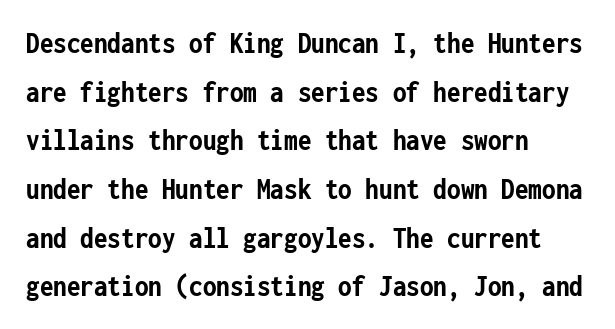
The image shows 31 px semibold, condensed sans-serif type, upright, monospaced; set left-aligned, normal line spacing (1.57x), normal letter spacing, not underlined; low stroke contrast and a medium x-height.
